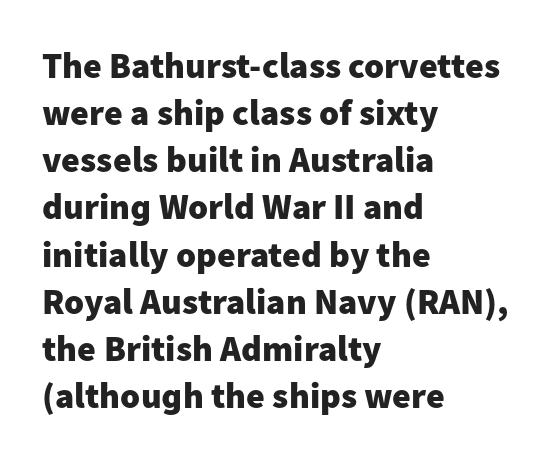
If you drew a line through each stem, it would be perfectly vertical. Chunky letters — that's bold for sure. One glance says typical: line gaps are just what's usual. All the whitespace from short lines collects on the right. Note the varied advance widths — an 'i' is clearly narrower than an 'm'. Default kerning and tracking; the words read as compact shapes.
